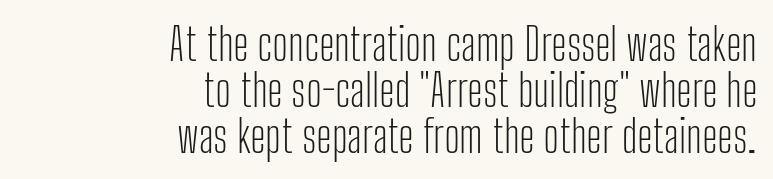
The image shows 45 px light, condensed sans-serif type, upright; set right-aligned, tight line spacing (1.02x), normal letter spacing, not underlined; low stroke contrast and a medium x-height.
